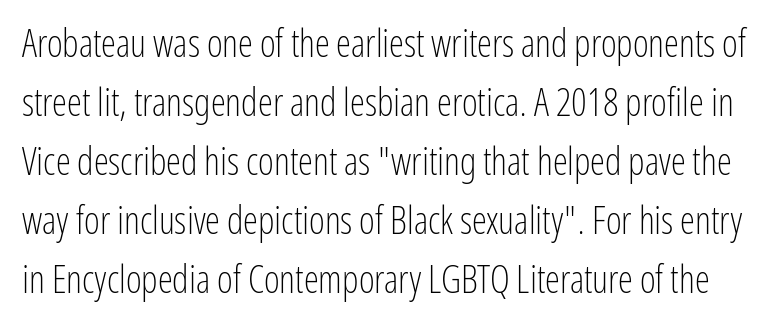
Q: Is the text bold? A: No.
Q: Is the text italic (slanted)? A: No, it is upright.
Q: Is the typeface a serif or a sans-serif typeface? A: Sans-serif.
Q: Is the text underlined? A: No.
Q: Is the spacing between letters normal or unusually wide? A: Normal.
Q: Is the spacing between lines tight, normal or loose? A: Normal.
Q: Width (condensed, normal, or wide)? A: Condensed.
Q: Stroke contrast? A: Low.
Q: x-height? A: Medium.
Q: Monospaced? A: No.
